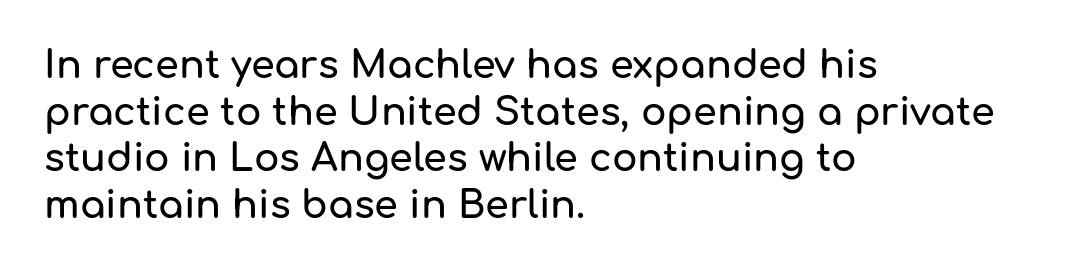
{"serif": "no", "italic": "no", "width": "normal", "stroke_contrast": "low", "x_height": "medium", "monospaced": "no", "underline": "no", "align": "left", "line_spacing_ratio": 1.23, "letter_spacing": "normal", "letter_spacing_em": 0.0, "glyph_px": 38}
